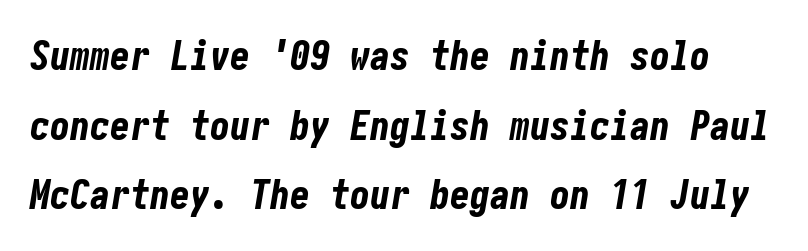
The image shows 40 px bold, condensed type, italic (leaning right); set line spacing 1.74x, normal letter spacing, not underlined; low stroke contrast and a medium x-height.
